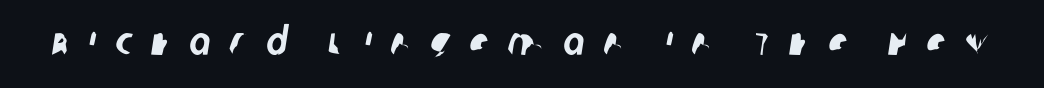
Unmarked baselines from the first word to the last. Loose tracking; the words dissolve into strings of separated letters. You could not count columns in this text — the font is proportionally spaced. The glyphs in this specimen are sans serif.
